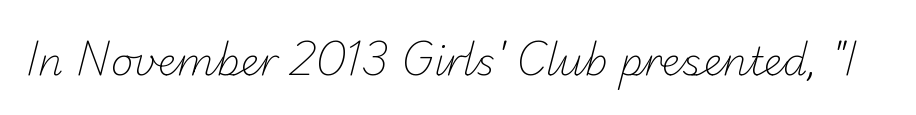
Letters have the restrained weight of plain body copy at most. This sample uses plain, unmodified letter spacing. Spacing verdict: proportional, widths tailored to each character. No word sits above an underline. Note: no serifs on the glyphs.
